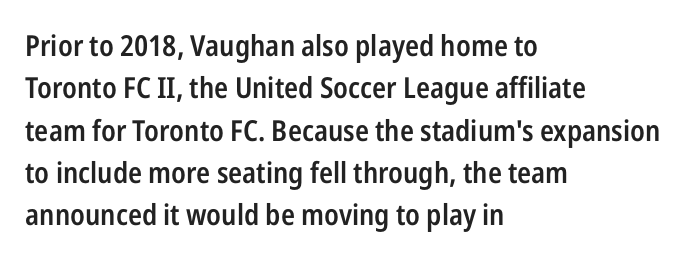
What weight is shown? A semibold, between regular and bold. Characters remain perfectly vertical along every line. Leading matches the norm, producing a regular column. The letterforms sit shoulder to shoulder at normal distance. The rendering shows plain stroke endings on the letterforms — a sans-serif design.
